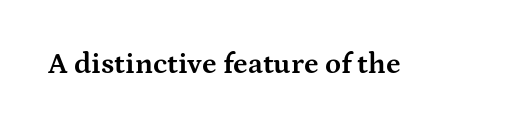
Q: Is the text bold? A: Yes.
Q: Is the text italic (slanted)? A: No, it is upright.
Q: Is the typeface a serif or a sans-serif typeface? A: Serif.
Q: Is the text underlined? A: No.
Q: Is the spacing between letters normal or unusually wide? A: Normal.
Q: Width (condensed, normal, or wide)? A: Wide.
Q: Stroke contrast? A: Medium.
Q: x-height? A: Medium.
Q: Monospaced? A: No.
